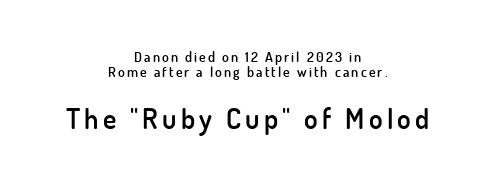
{"serif": "no", "italic": "no", "bold": "semi", "weight": "semibold", "width": "normal", "stroke_contrast": "low", "x_height": "small", "monospaced": "no", "underline": "no", "align": "center", "line_spacing": "tight", "line_spacing_ratio": 1.1, "larger_block": "second", "size_ratio": 2.0, "glyph_px": 28}
